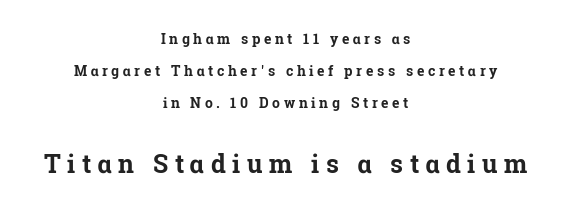
The image shows 25 px bold type, upright; set centered, loose line spacing (2.3x), unusually wide letter spacing (+0.26 em), not underlined; the second (bottom) block is 1.79x larger.
